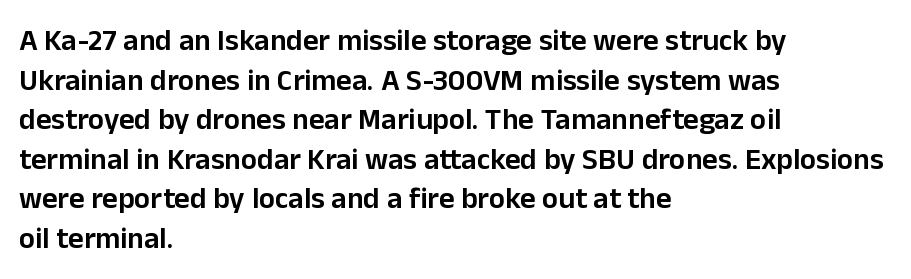
Q: Is the text bold? A: Semi-bold.
Q: Is the text italic (slanted)? A: No, it is upright.
Q: Is the typeface a serif or a sans-serif typeface? A: Sans-serif.
Q: Is the text underlined? A: No.
Q: How is the paragraph aligned? A: Left-aligned.
Q: Is the spacing between letters normal or unusually wide? A: Normal.
Q: Is the spacing between lines tight, normal or loose? A: Normal.
Q: Width (condensed, normal, or wide)? A: Normal.
Q: Stroke contrast? A: Low.
Q: x-height? A: Medium.
Q: Monospaced? A: No.
